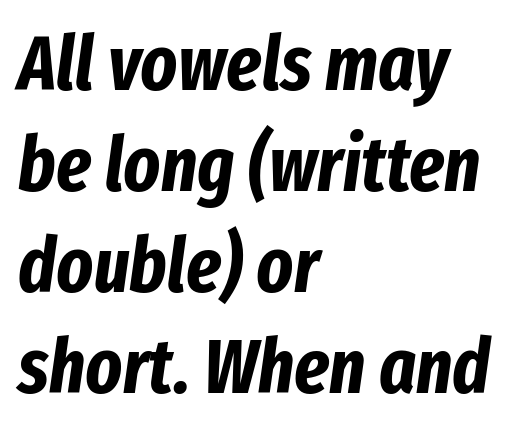
{"italic": "yes", "lean": "right", "slant_degrees": 8, "bold": "yes", "weight": "bold", "width": "condensed", "stroke_contrast": "low", "x_height": "medium", "monospaced": "no", "underline": "no", "align": "left", "line_spacing": "normal", "line_spacing_ratio": 1.31, "letter_spacing": "normal", "letter_spacing_em": 0.0, "glyph_px": 77}
